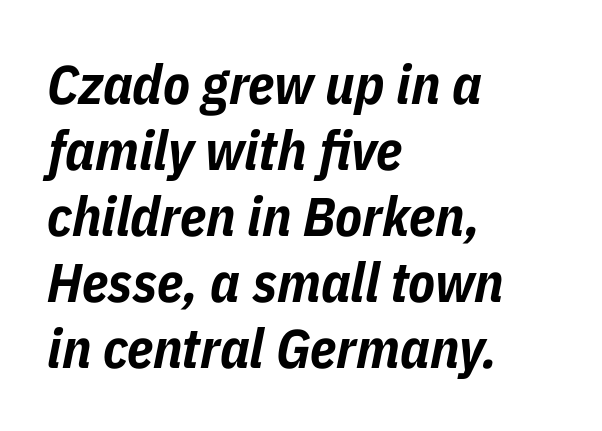
{"italic": "yes", "lean": "right", "slant_degrees": 11, "bold": "yes", "weight": "bold", "width": "condensed", "stroke_contrast": "low", "x_height": "medium", "monospaced": "no", "underline": "no", "align": "left", "line_spacing_ratio": 1.2, "letter_spacing": "normal", "letter_spacing_em": 0.0, "glyph_px": 55}
